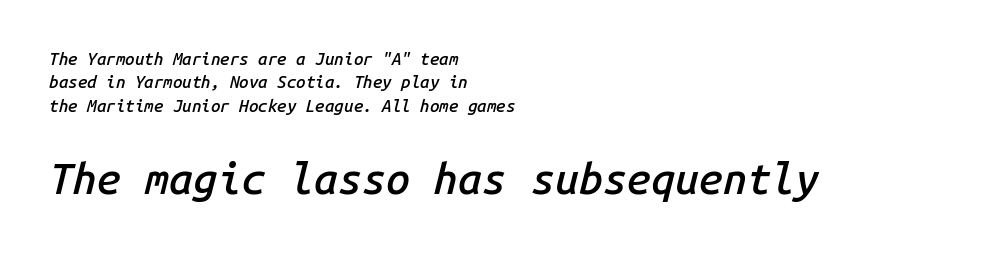
Casual observation: everything's shoved over to the left. Letter spacing: default. Yep, that's italic — everything's leaning. Is there much room between lines? A standard amount, neither cramped nor airy. Every character here occupies the same horizontal width, giving the sample a typewriter-like rhythm.
